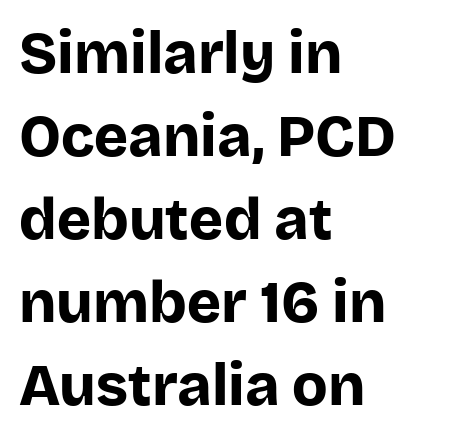
Q: Is the text bold? A: Yes.
Q: Is the text italic (slanted)? A: No, it is upright.
Q: Is the typeface a serif or a sans-serif typeface? A: Sans-serif.
Q: Is the text underlined? A: No.
Q: How is the paragraph aligned? A: Left-aligned.
Q: Is the spacing between letters normal or unusually wide? A: Normal.
Q: Is the spacing between lines tight, normal or loose? A: Normal.
Q: Width (condensed, normal, or wide)? A: Normal.
Q: Stroke contrast? A: Low.
Q: x-height? A: Large.
Q: Monospaced? A: No.
